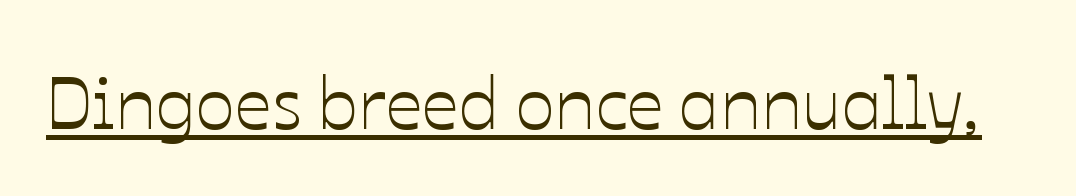
Is the letter spacing exaggerated? No — it looks like the ordinary default. Is there an underline? Yes — a line sits under the letters. Does the lettering tilt? It doesn't — this is upright. The face used here is proportionally spaced, like ordinary book or web type.
